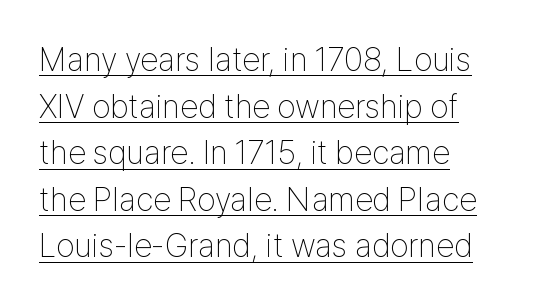
Normally led — the rows are evenly, conventionally spaced. The strokes are not fattened; the text isn't bold. A typesetter would call this zero additional tracking. These lines are rendered in a variable-pitch font. Posture: vertical. The glyphs are accompanied by a horizontal stroke just below them.
